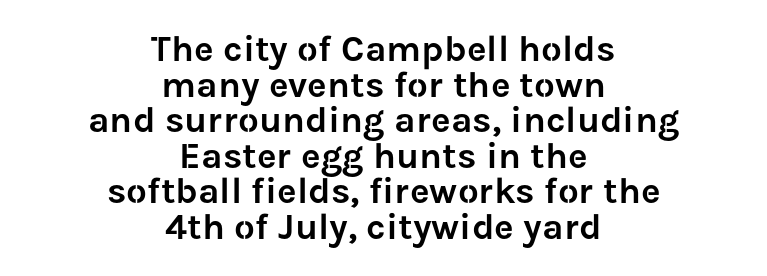
{"serif": "no", "italic": "no", "width": "normal", "stroke_contrast": "low", "x_height": "medium", "monospaced": "no", "underline": "no", "align": "center", "line_spacing": "tight", "line_spacing_ratio": 0.96, "letter_spacing": "normal", "letter_spacing_em": 0.0, "glyph_px": 37}
